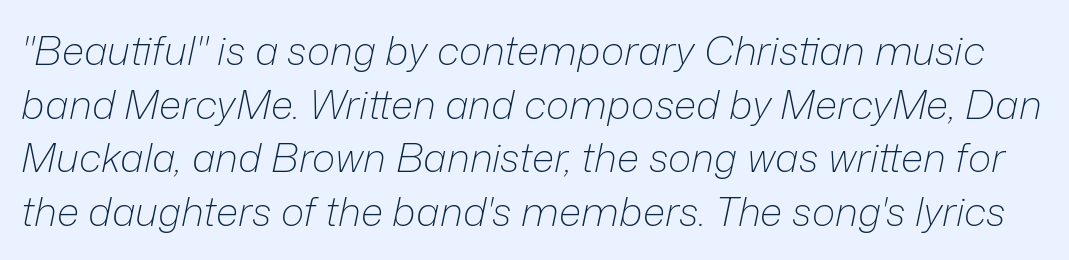
Q: Is the text bold? A: No.
Q: Is the text italic (slanted)? A: Yes, it leans right by about 12 degrees.
Q: Is the text underlined? A: No.
Q: Is the spacing between letters normal or unusually wide? A: Normal.
Q: Is the spacing between lines tight, normal or loose? A: Normal.
Q: Width (condensed, normal, or wide)? A: Normal.
Q: Stroke contrast? A: Low.
Q: x-height? A: Medium.
Q: Monospaced? A: No.
